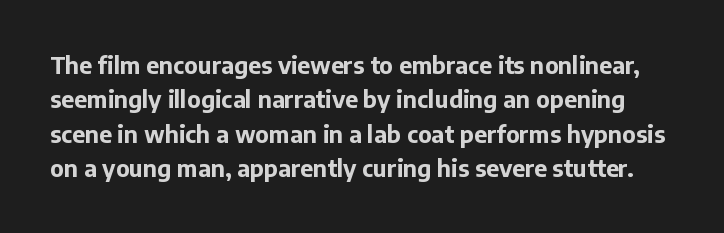
Q: Is the text bold? A: Yes.
Q: Is the text italic (slanted)? A: No, it is upright.
Q: Is the text underlined? A: No.
Q: Is the spacing between letters normal or unusually wide? A: Normal.
Q: Is the spacing between lines tight, normal or loose? A: Normal.
